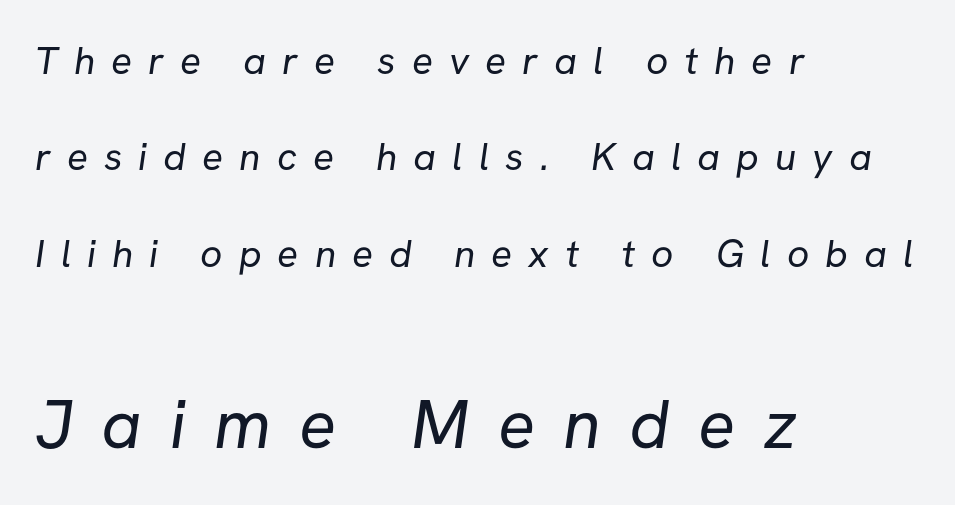
Spacing verdict: proportional, widths tailored to each character. Teacher's note: observe the even left margin — that is flush-left alignment. A typesetter would call this heavily tracked-out type. Reading down the column, the eye jumps a long way to each next line.
